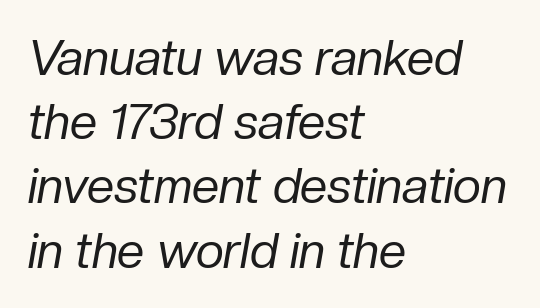
A light-to-regular cut is what we see here. This sample uses plain, unmodified letter spacing. Glance below the letters and you will spot only blank space. The line-height multiplier appears to be the usual default. Each letter keeps its own natural width here, so spacing adapts to shape.
